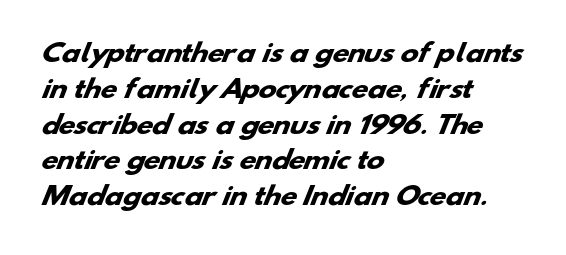
Where is the straight margin? On the left. Typographic density is high because the face is bold. Each new line begins a customary step beneath the previous one. This rendering leaves character spacing at its baseline value.
